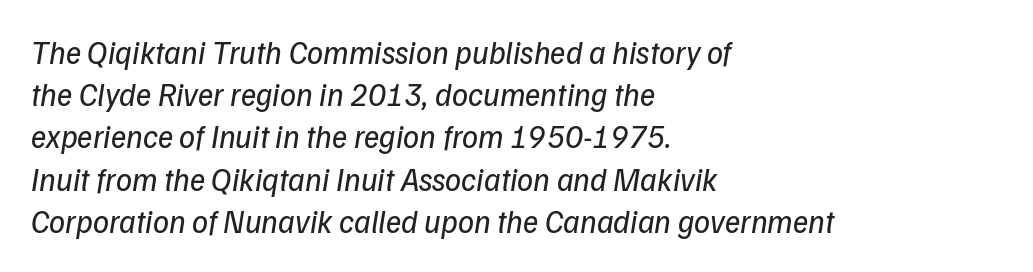
Q: Is the text bold? A: No.
Q: Is the typeface a serif or a sans-serif typeface? A: Sans-serif.
Q: Is the text underlined? A: No.
Q: How is the paragraph aligned? A: Left-aligned.
Q: Is the spacing between letters normal or unusually wide? A: Normal.
Q: Is the spacing between lines tight, normal or loose? A: Normal.
Q: Width (condensed, normal, or wide)? A: Normal.
Q: Stroke contrast? A: Low.
Q: x-height? A: Medium.
Q: Monospaced? A: No.
